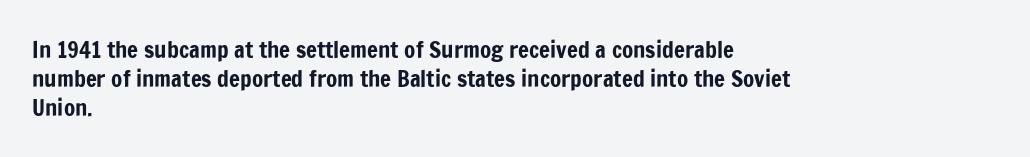
Q: Is the text italic (slanted)? A: No, it is upright.
Q: Is the text underlined? A: No.
Q: How is the paragraph aligned? A: Left-aligned.
Q: Is the spacing between letters normal or unusually wide? A: Normal.
Q: Is the spacing between lines tight, normal or loose? A: Normal.
